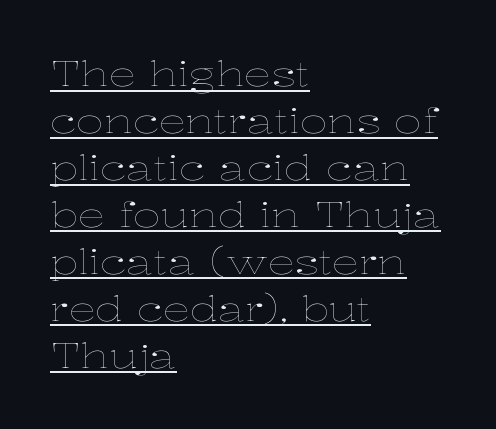
The passage is arranged the way most books set body copy — flush left. One glance says typical: line gaps are just what's usual. On a weight scale, this lands at 450 or below. The rendering uses natural spacing where letterforms have individual widths. The glyphs are accompanied by a horizontal stroke just below them. These lines keep a tight, regular rhythm from letter to letter.
